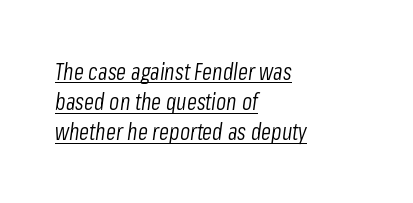
{"italic": "yes", "lean": "right", "slant_degrees": 8, "bold": "no", "underline": "yes", "align": "left", "line_spacing": "normal", "line_spacing_ratio": 1.31, "letter_spacing": "normal", "letter_spacing_em": 0.0, "glyph_px": 23}
